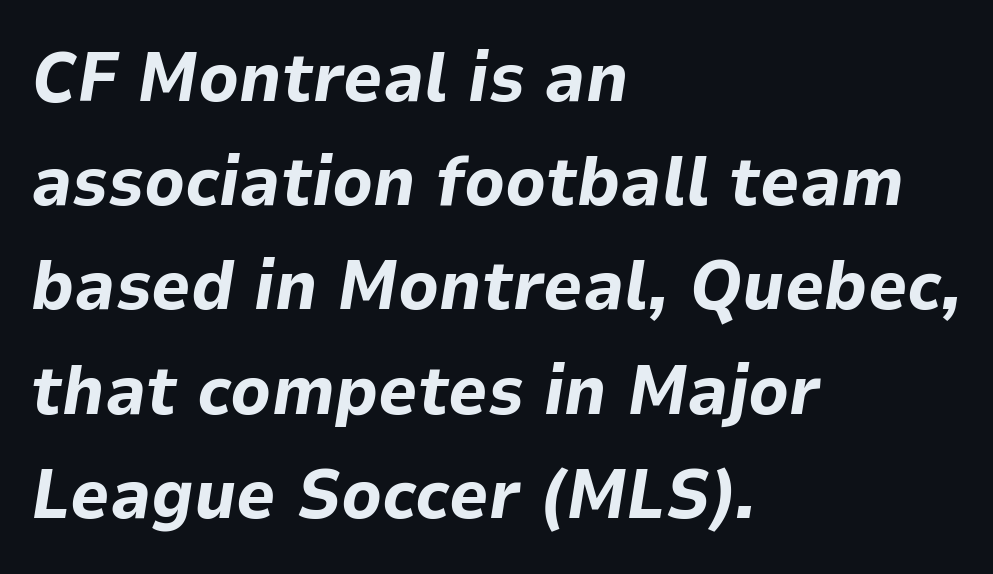
This rendering uses left alignment, leaving the right contour irregular. Glyph-to-glyph distance matches everyday printed text. The face used here has a pronounced slope to its letters. The face used here is proportionally spaced, like ordinary book or web type. Underlining? Definitely not there.
